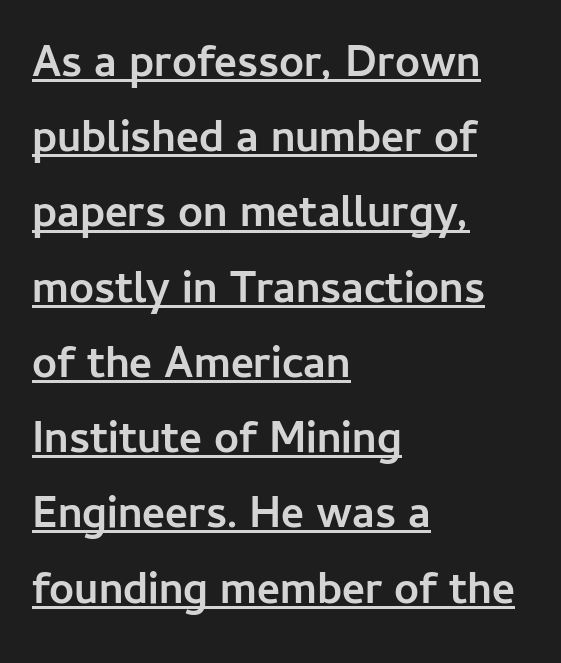
{"serif": "no", "italic": "no", "bold": "yes", "weight": "semibold", "width": "normal", "stroke_contrast": "low", "x_height": "medium", "monospaced": "no", "underline": "yes", "align": "left", "line_spacing_ratio": 1.71, "letter_spacing": "normal", "letter_spacing_em": 0.0, "glyph_px": 44}
